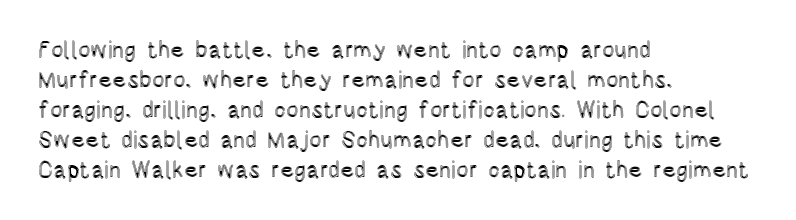
The image shows 23 px text type, upright; set left-aligned, normal line spacing (1.3x), normal letter spacing, not underlined.
